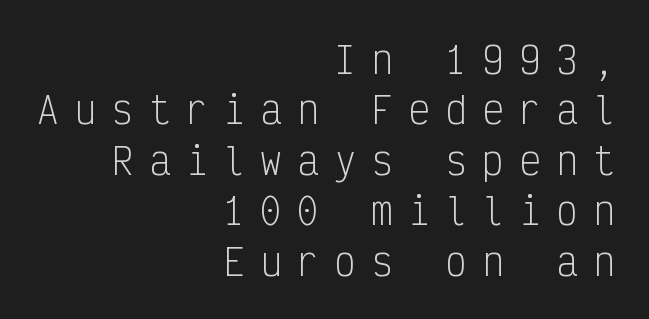
The image shows 36 px light, condensed sans-serif type, upright, monospaced; set right-aligned, normal line spacing (1.4x), unusually wide letter spacing (+0.43 em), not underlined; low stroke contrast and a medium x-height.
